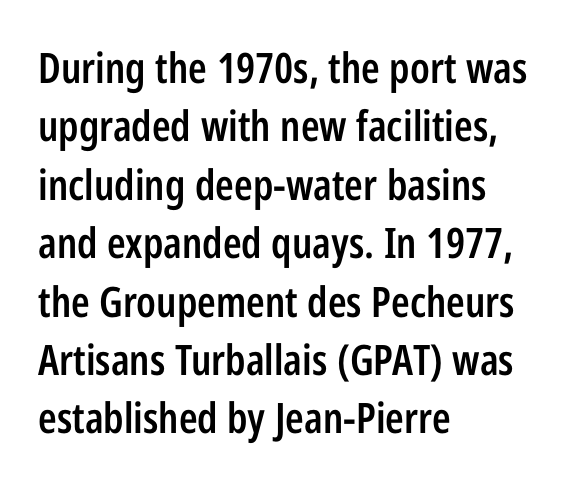
{"serif": "no", "italic": "no", "bold": "semi", "weight": "semibold", "width": "condensed", "stroke_contrast": "low", "x_height": "medium", "monospaced": "no", "underline": "no", "align": "left", "line_spacing": "normal", "line_spacing_ratio": 1.39, "letter_spacing": "normal", "letter_spacing_em": 0.0, "glyph_px": 42}
